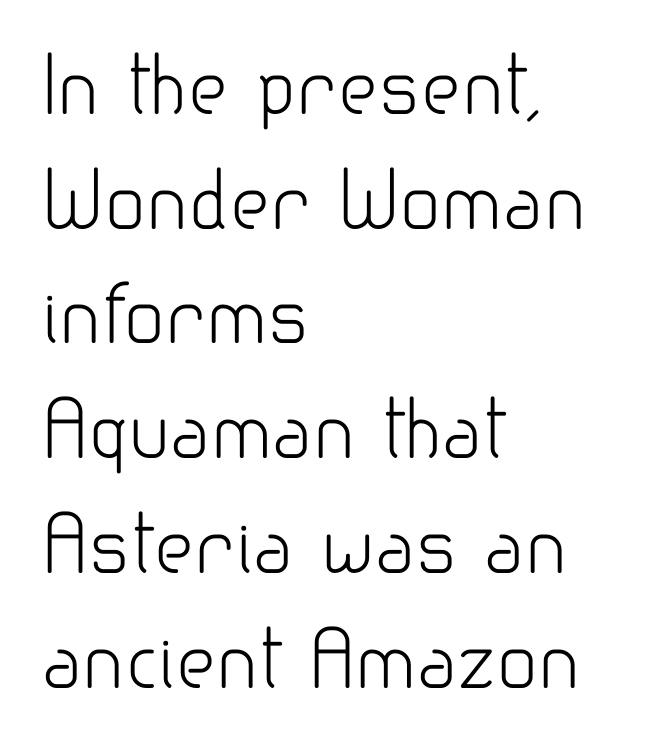
Short note: letters normally spaced. Decoration check: the copy has no underline. Upright lettering throughout. Honestly, the row spacing looks completely unremarkable. Reading down the block, your eye returns to a fixed left position each line.
